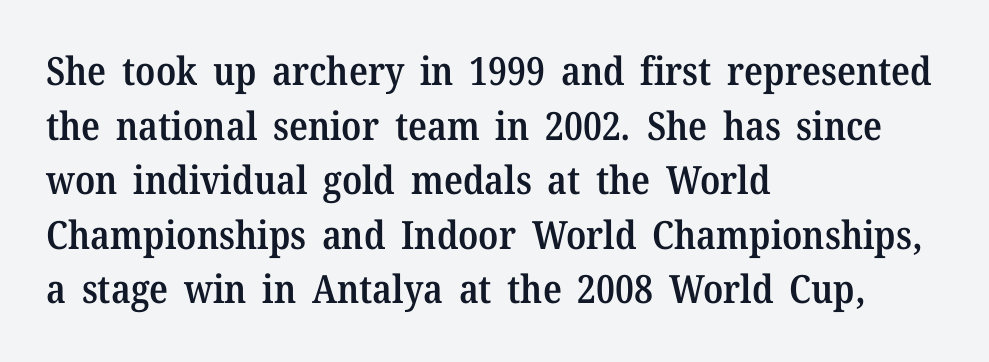
Think of a printed novel: that variable character pitch is what you see here. Characters follow at the spacing the type designer built in. Characters remain perfectly vertical along every line. Heft: intermediate — a semibold. Line spacing here is normal. Visually the block forms a straight wall on the left and a jagged coastline on the right.
